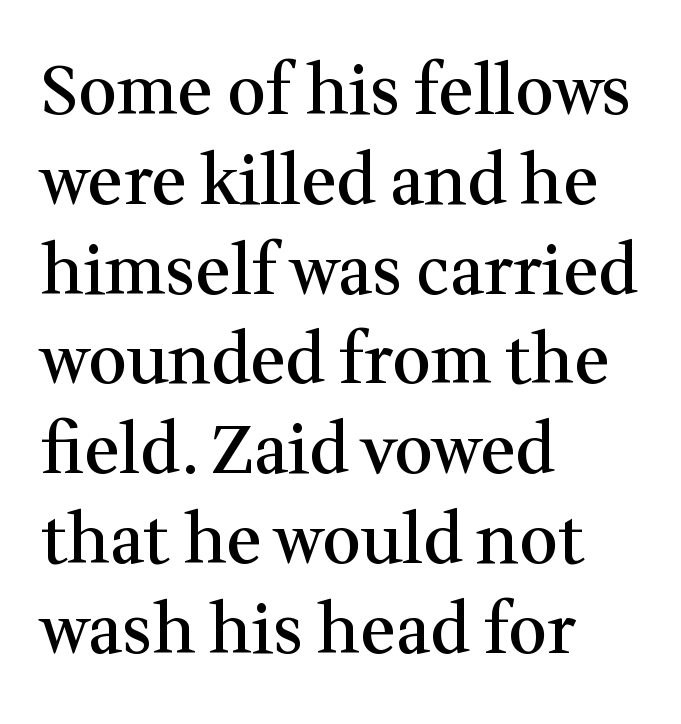
The image shows 68 px semibold serif type, upright; set left-aligned, normal line spacing (1.32x), normal letter spacing, not underlined; medium stroke contrast and a medium x-height.
